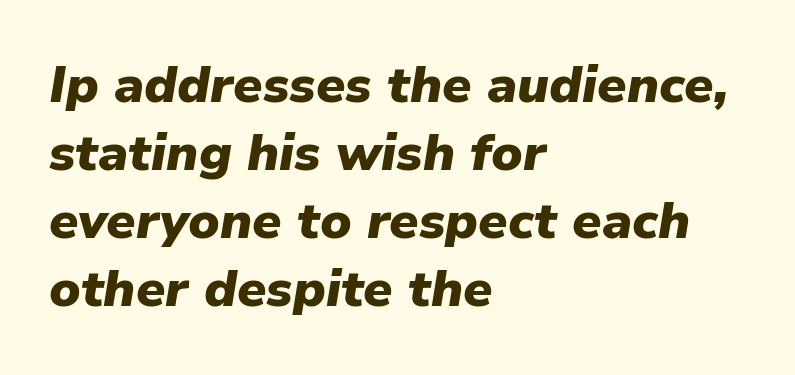
{"italic": "yes", "lean": "right", "slant_degrees": 9, "bold": "yes", "weight": "heavy", "width": "normal", "stroke_contrast": "low", "x_height": "medium", "monospaced": "no", "underline": "no", "align": "left", "line_spacing": "normal", "line_spacing_ratio": 1.31, "letter_spacing": "normal", "letter_spacing_em": 0.0, "glyph_px": 52}
